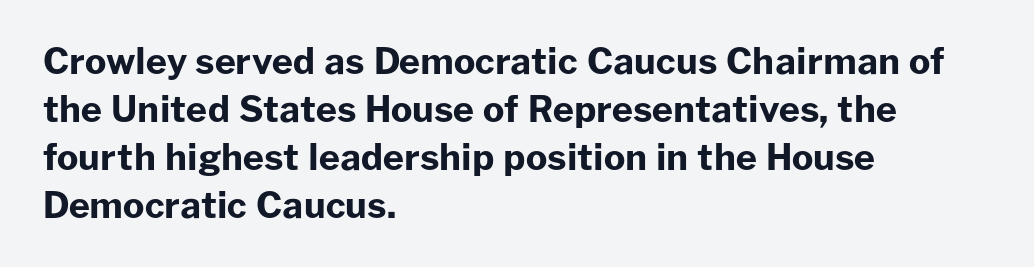
Check under the words: just untouched page. This sample uses a sans-serif face. The face used here has the dense, thick strokes of a bold. Character widths vary here, with narrow letters taking less room than wide ones. Line starts are locked; line ends wander. Evenly set lines give the paragraph a standard silhouette.
